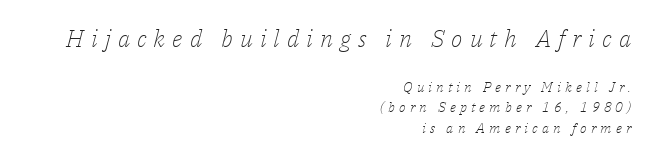
Q: Is the text bold? A: No.
Q: Is the text italic (slanted)? A: Yes, it leans right by about 14 degrees.
Q: Is the text underlined? A: No.
Q: How is the paragraph aligned? A: Right-aligned.
Q: Is the spacing between letters normal or unusually wide? A: Unusually wide.
Q: Is the spacing between lines tight, normal or loose? A: Normal.
Q: Which block of text is set in a larger size, the first (top) or the second (bottom)? A: The first (top) one.
